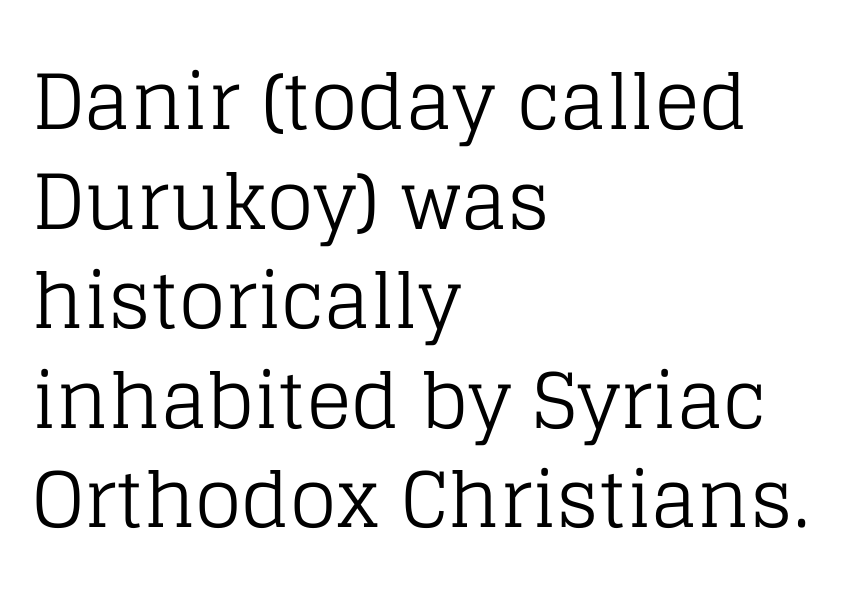
Ordinary non-slanted type is in use. Compared with typical paragraphs, the rows here are spaced about the same. The rendering anchors every line to the left-hand side. The typeface has the unassuming heft of standard copy or less.
